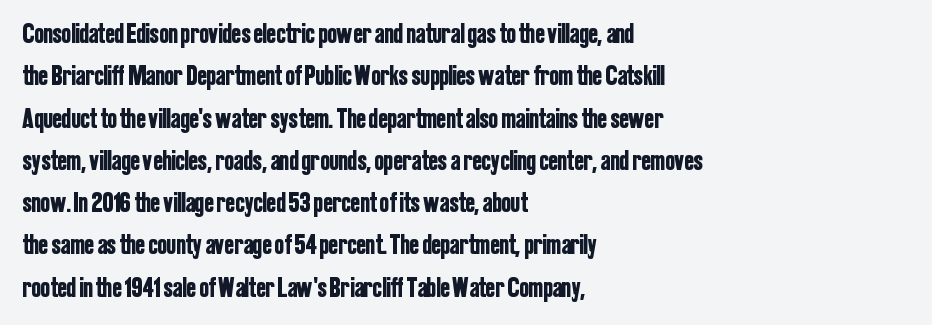
{"serif": "no", "italic": "no", "width": "condensed", "stroke_contrast": "low", "x_height": "medium", "monospaced": "no", "underline": "no", "align": "left", "line_spacing": "normal", "line_spacing_ratio": 1.51, "letter_spacing": "normal", "letter_spacing_em": 0.0, "glyph_px": 28}
